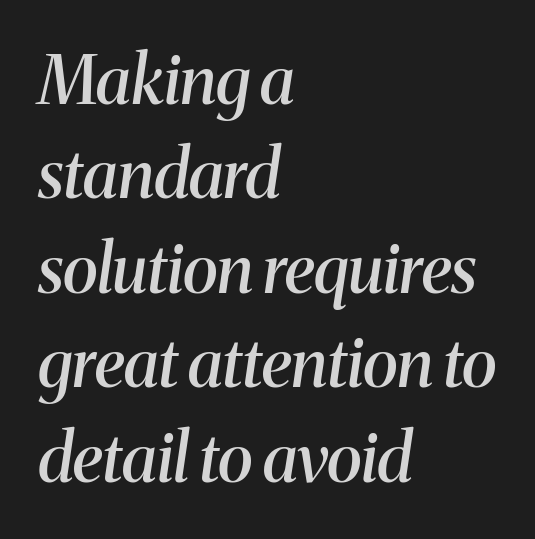
The image shows 67 px semibold serif type, italic (leaning right); set left-aligned, normal line spacing (1.41x), normal letter spacing, not underlined; medium stroke contrast and a medium x-height.
